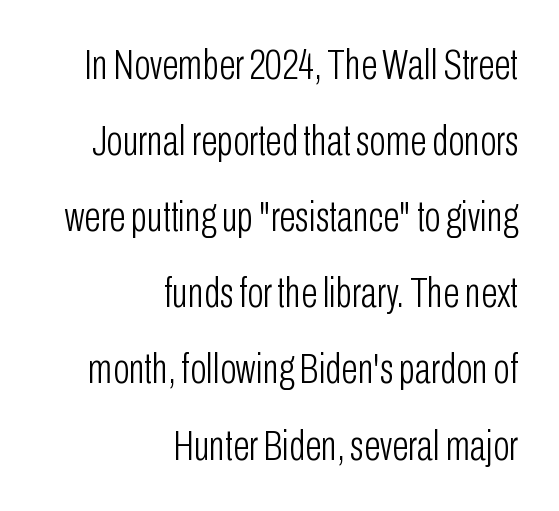
The image shows 43 px light, condensed sans-serif type, upright; set right-aligned, line spacing 1.77x, normal letter spacing, not underlined; low stroke contrast and a medium x-height.
